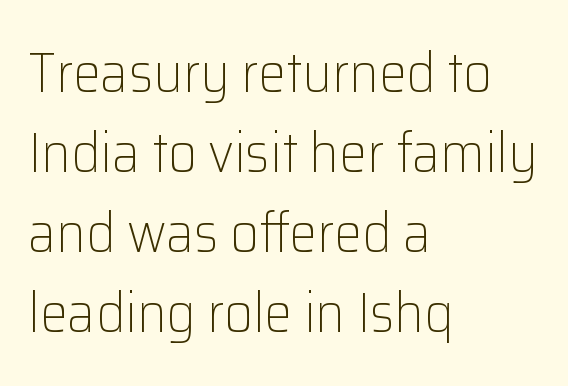
The image shows 56 px light sans-serif type, upright; set left-aligned, normal line spacing (1.43x), normal letter spacing, not underlined; low stroke contrast and a medium x-height.
